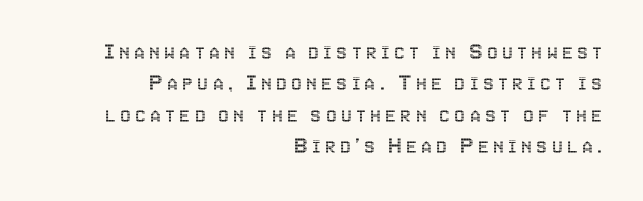
The space directly below the letters is spotless. Evenly set lines give the paragraph a standard silhouette. Nope, not italic — everything's standing straight. The rendering anchors every line to the right-hand side.
